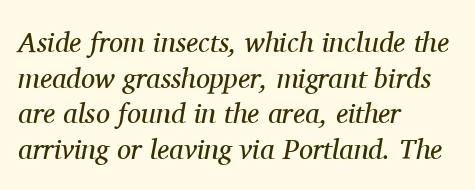
The image shows 28 px regular-weight serif type, italic (leaning right); set left-aligned, normal line spacing (1.27x), normal letter spacing, not underlined; medium stroke contrast and a medium x-height.
